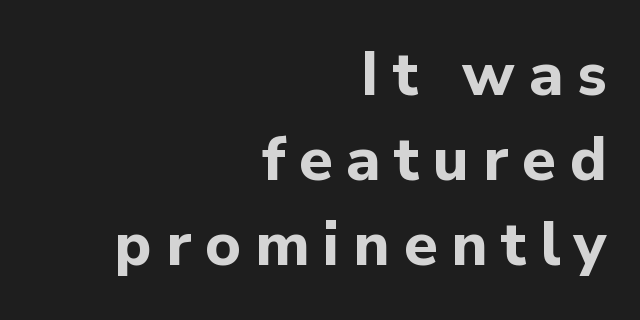
The image shows 61 px bold sans-serif type, upright; set right-aligned, normal line spacing (1.39x), unusually wide letter spacing (+0.23 em), not underlined; low stroke contrast and a medium x-height.
